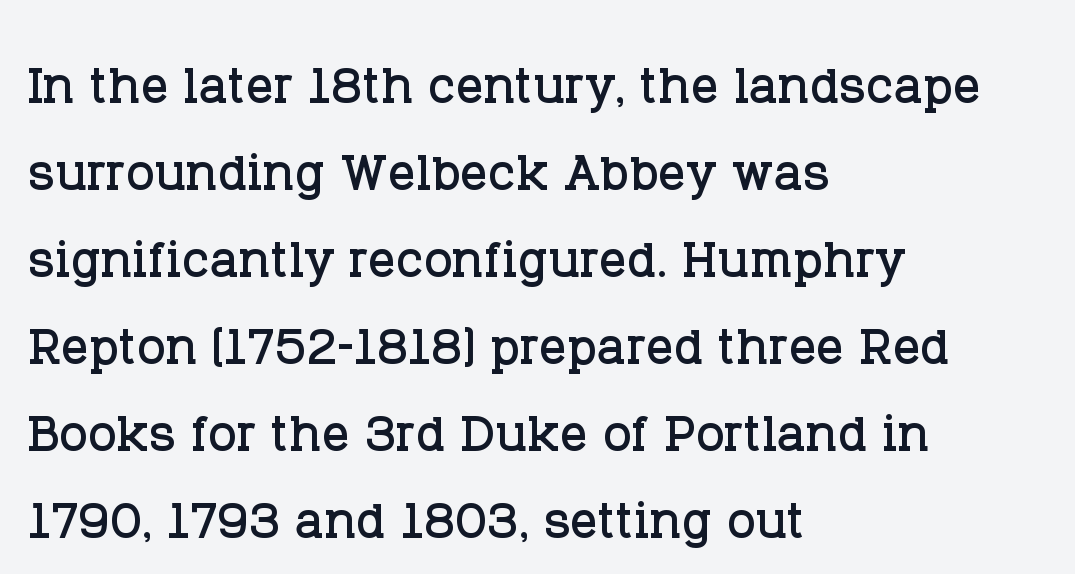
The image shows 68 px serif type, upright; set left-aligned, normal line spacing (1.28x), normal letter spacing, not underlined; low stroke contrast and a large x-height.
